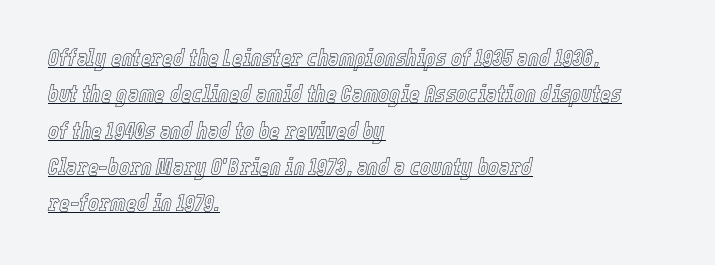
Decoration check: the copy is underlined. Nobody touched the tracking dial on this one. Characters are canted at an angle relative to the baseline's perpendicular. Horizontal alignment here is leftward, the default for most running prose.
